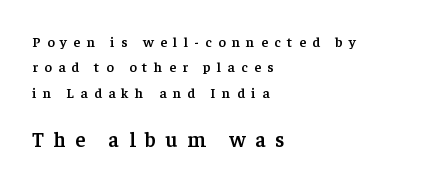
The image shows 21 px text type, upright; set left-aligned, line spacing 1.82x, unusually wide letter spacing (+0.46 em), not underlined; the second (bottom) block is 1.5x larger.
